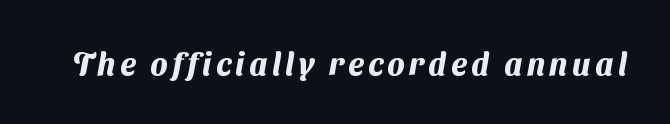
The image shows 31 px heavy sans-serif type; set not underlined; medium stroke contrast and a medium x-height.
